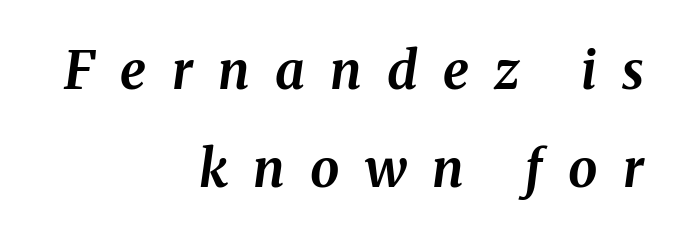
Q: Is the text bold? A: Yes.
Q: Is the text italic (slanted)? A: Yes, it leans right by about 8 degrees.
Q: Is the text underlined? A: No.
Q: How is the paragraph aligned? A: Right-aligned.
Q: Is the spacing between letters normal or unusually wide? A: Unusually wide.
Q: Width (condensed, normal, or wide)? A: Normal.
Q: Stroke contrast? A: Medium.
Q: x-height? A: Medium.
Q: Monospaced? A: No.
